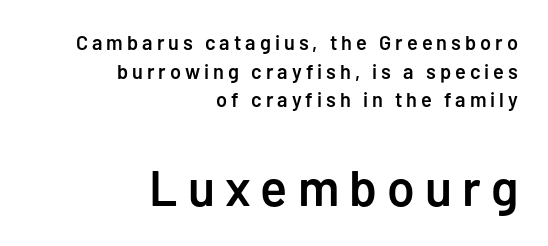
{"serif": "no", "italic": "no", "bold": "semi", "weight": "semibold", "width": "normal", "stroke_contrast": "low", "x_height": "medium", "monospaced": "no", "underline": "no", "align": "right", "line_spacing": "normal", "line_spacing_ratio": 1.43, "letter_spacing": "wide", "letter_spacing_em": 0.2, "larger_block": "second", "size_ratio": 2.5, "glyph_px": 50}
